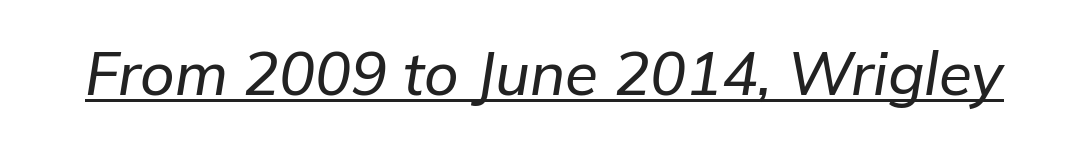
{"italic": "yes", "lean": "right", "slant_degrees": 9, "width": "normal", "stroke_contrast": "low", "x_height": "medium", "monospaced": "no", "underline": "yes", "letter_spacing": "normal", "letter_spacing_em": 0.0, "glyph_px": 60}
